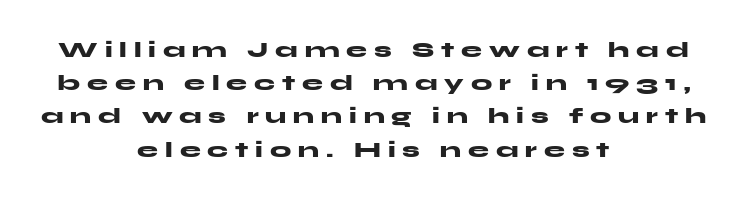
Q: Is the text bold? A: Yes.
Q: Is the text italic (slanted)? A: No, it is upright.
Q: Is the text underlined? A: No.
Q: How is the paragraph aligned? A: Centered.
Q: Is the spacing between letters normal or unusually wide? A: Unusually wide.
Q: Is the spacing between lines tight, normal or loose? A: Normal.
